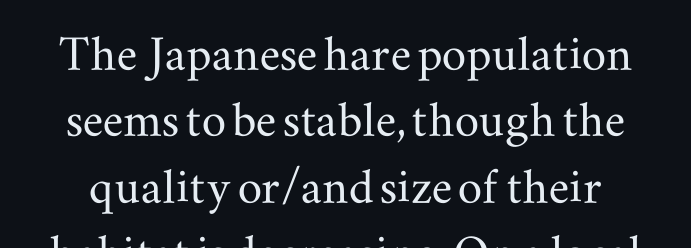
Q: Is the text italic (slanted)? A: No, it is upright.
Q: Is the typeface a serif or a sans-serif typeface? A: Serif.
Q: Is the text underlined? A: No.
Q: How is the paragraph aligned? A: Centered.
Q: Is the spacing between letters normal or unusually wide? A: Normal.
Q: Is the spacing between lines tight, normal or loose? A: Tight.
Q: Width (condensed, normal, or wide)? A: Wide.
Q: Stroke contrast? A: Medium.
Q: x-height? A: Small.
Q: Monospaced? A: No.
